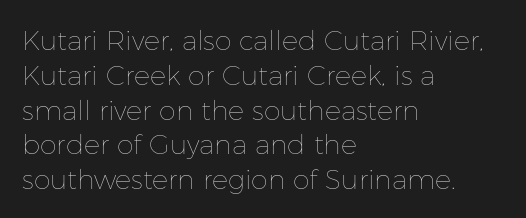
{"italic": "no", "bold": "no", "underline": "no", "align": "left", "line_spacing": "normal", "line_spacing_ratio": 1.29, "letter_spacing": "normal", "letter_spacing_em": 0.0, "glyph_px": 27}
